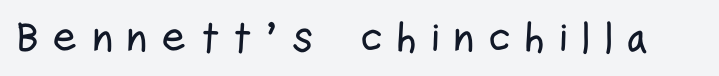
Words float on clear page, feet unadorned. Look at the tracking — it's clearly loosened, letters drifting apart. Posture: upright roman. I'd call this a sans setting — the letters go barefoot.
